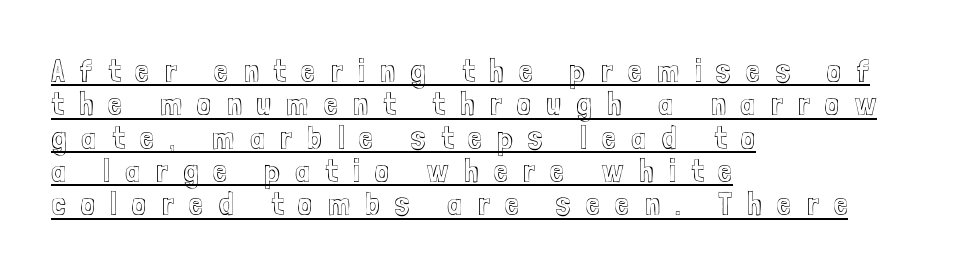
Q: Is the text italic (slanted)? A: No, it is upright.
Q: Is the text underlined? A: Yes.
Q: How is the paragraph aligned? A: Left-aligned.
Q: Is the spacing between letters normal or unusually wide? A: Unusually wide.
Q: Is the spacing between lines tight, normal or loose? A: Tight.
Q: Width (condensed, normal, or wide)? A: Condensed.
Q: x-height? A: Medium.
Q: Monospaced? A: No.
